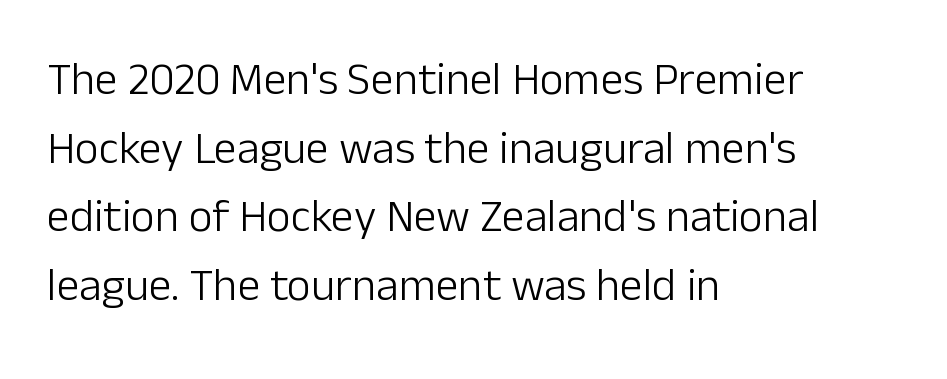
Ordinary non-slanted type is in use. Typographically, this falls in the sans-serif category. Plain, unruled lines of type. Character widths vary here, with narrow letters taking less room than wide ones.
